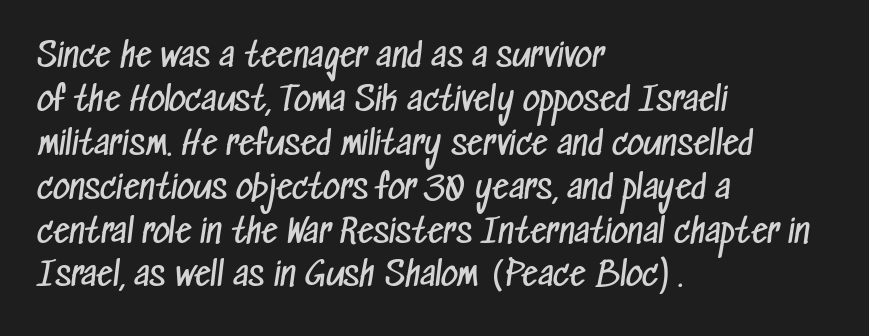
Do the characters align in a grid? No, the font is proportional. The passage is arranged the way most books set body copy — flush left. If you measured baseline to baseline, you'd find a middling distance. Ink coverage per letter is moderate at most. Each row of text sits above clean, open space. Look at the tracking — it's just the regular setting, nothing added.
